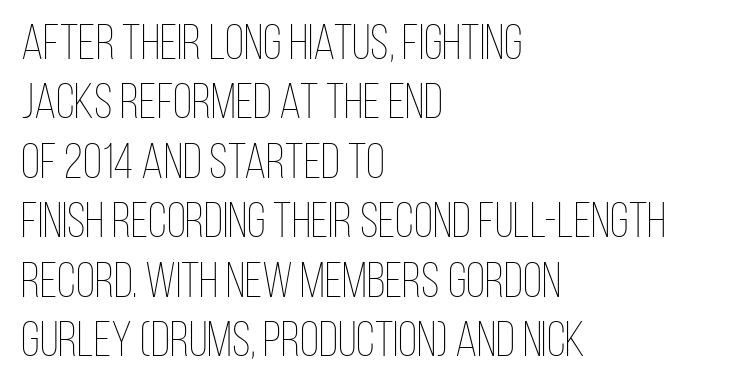
{"italic": "no", "bold": "no", "weight": "thin", "width": "condensed", "stroke_contrast": "low", "x_height": "large", "monospaced": "no", "underline": "no", "align": "left", "line_spacing_ratio": 1.19, "letter_spacing": "normal", "letter_spacing_em": 0.0, "glyph_px": 50}
